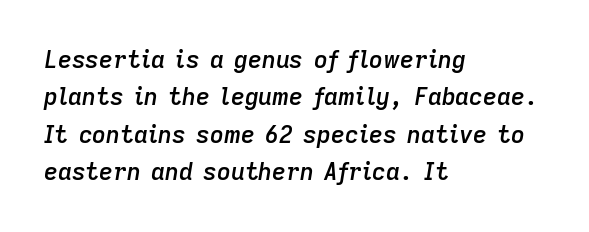
Q: Is the text bold? A: Semi-bold.
Q: Is the text italic (slanted)? A: Yes, it leans right by about 9 degrees.
Q: Is the text underlined? A: No.
Q: How is the paragraph aligned? A: Left-aligned.
Q: Is the spacing between letters normal or unusually wide? A: Normal.
Q: Is the spacing between lines tight, normal or loose? A: Normal.
